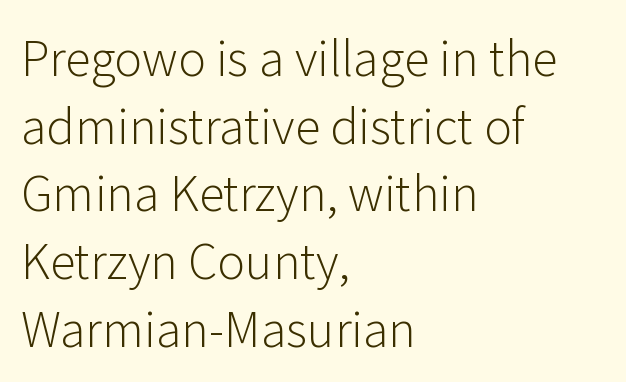
The image shows 47 px light sans-serif type, upright; set left-aligned, normal line spacing (1.44x), normal letter spacing, not underlined; low stroke contrast and a medium x-height.
